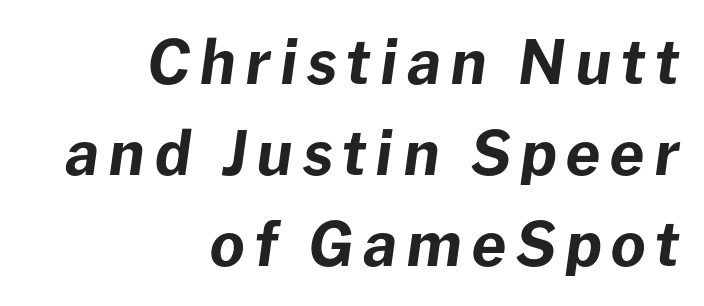
These lines are set flush right with a ragged left edge. Plain, unruled lines of type. Rows of type keep a routine distance in the vertical direction. Varying glyph widths throughout — classic text-font behaviour. Style check: oblique.
